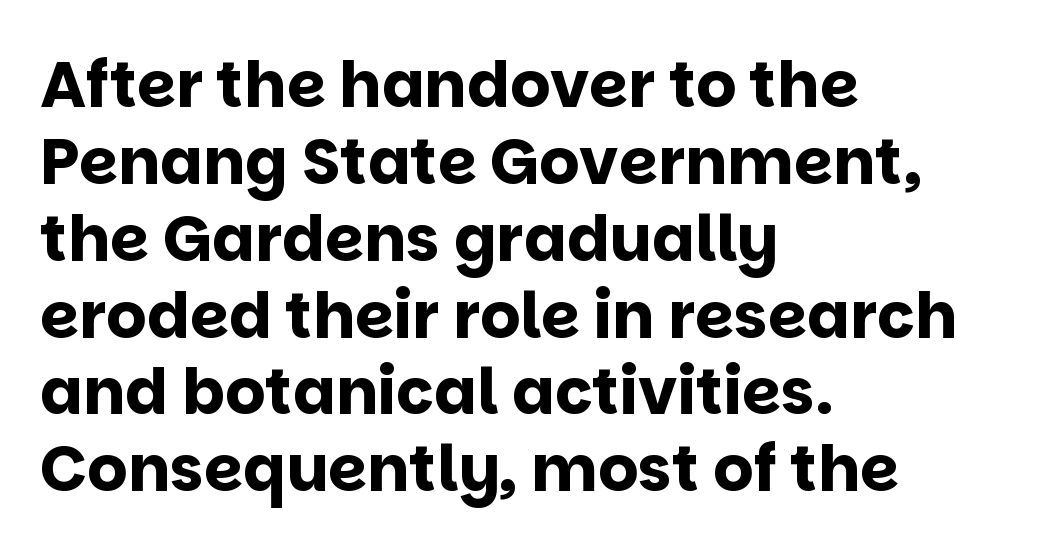
{"serif": "no", "italic": "no", "bold": "yes", "weight": "bold", "width": "normal", "stroke_contrast": "low", "x_height": "large", "monospaced": "no", "underline": "no", "align": "left", "line_spacing_ratio": 1.22, "letter_spacing": "normal", "letter_spacing_em": 0.0, "glyph_px": 63}
